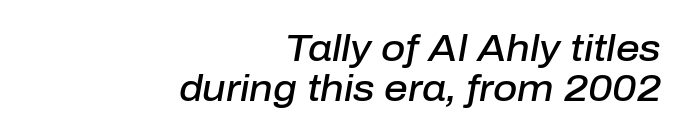
Q: Is the text bold? A: Semi-bold.
Q: Is the text italic (slanted)? A: Yes, it leans right by about 10 degrees.
Q: Is the text underlined? A: No.
Q: How is the paragraph aligned? A: Right-aligned.
Q: Is the spacing between letters normal or unusually wide? A: Normal.
Q: Is the spacing between lines tight, normal or loose? A: Tight.
Q: Width (condensed, normal, or wide)? A: Normal.
Q: Stroke contrast? A: Low.
Q: x-height? A: Medium.
Q: Monospaced? A: No.
